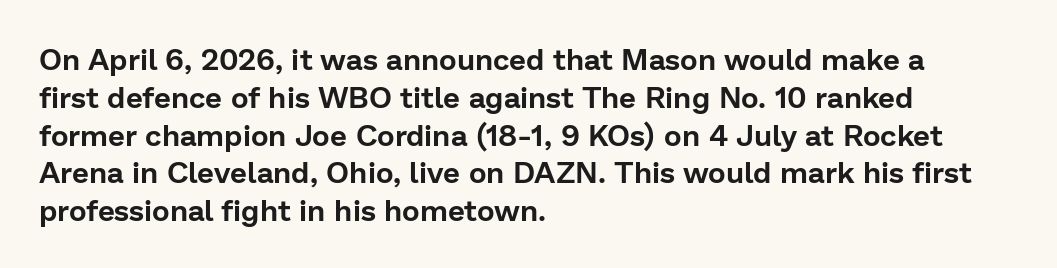
Q: Is the text italic (slanted)? A: No, it is upright.
Q: Is the typeface a serif or a sans-serif typeface? A: Sans-serif.
Q: Is the text underlined? A: No.
Q: How is the paragraph aligned? A: Left-aligned.
Q: Is the spacing between letters normal or unusually wide? A: Normal.
Q: Is the spacing between lines tight, normal or loose? A: Normal.
Q: Width (condensed, normal, or wide)? A: Normal.
Q: Stroke contrast? A: Low.
Q: x-height? A: Medium.
Q: Monospaced? A: No.
